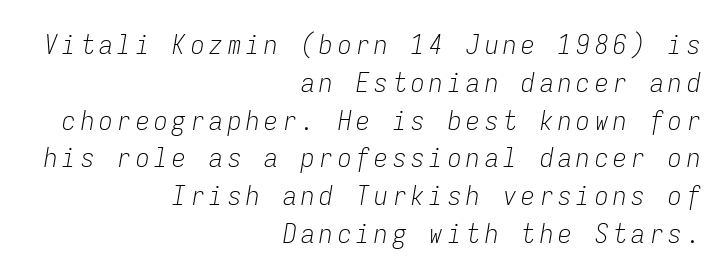
Q: Is the text bold? A: No.
Q: Is the text italic (slanted)? A: Yes, it leans right by about 9 degrees.
Q: Is the text underlined? A: No.
Q: How is the paragraph aligned? A: Right-aligned.
Q: Is the spacing between lines tight, normal or loose? A: Normal.
